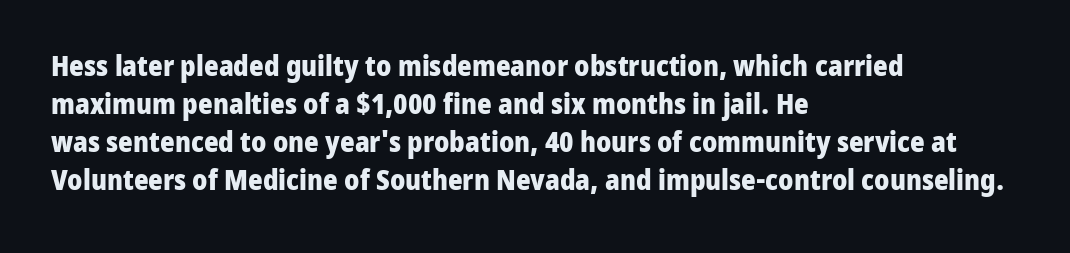
A typesetter would call this leading conventional body-copy spacing. Every letter is thick-stroked: bold, no question. The letterforms sit shoulder to shoulder at normal distance. You could not count columns in this text — the font is proportionally spaced. Grotesque or geometric, the face here clearly has no serifs.
